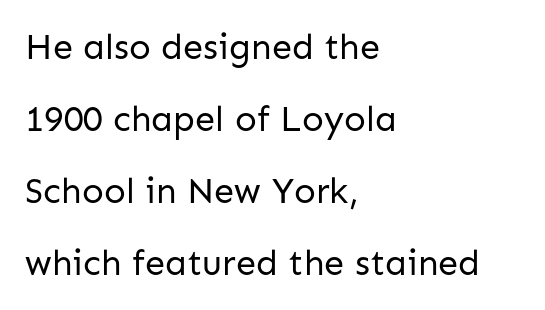
The image shows 36 px regular-weight sans-serif type, upright; set left-aligned, loose line spacing (2.0x), normal letter spacing, not underlined; low stroke contrast and a medium x-height.
